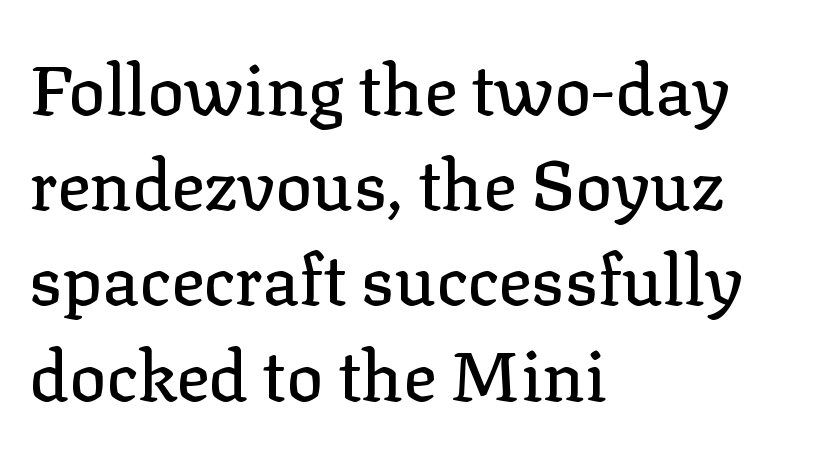
{"serif": "yes", "italic": "no", "width": "normal", "stroke_contrast": "low", "x_height": "medium", "monospaced": "no", "underline": "no", "align": "left", "line_spacing": "normal", "line_spacing_ratio": 1.38, "letter_spacing": "normal", "letter_spacing_em": 0.0, "glyph_px": 69}
